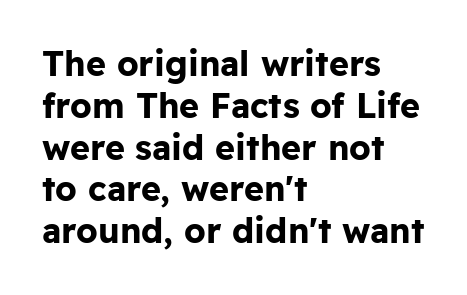
The image shows 34 px bold sans-serif type, upright; set left-aligned, line spacing 1.23x, normal letter spacing, not underlined; low stroke contrast and a medium x-height.
